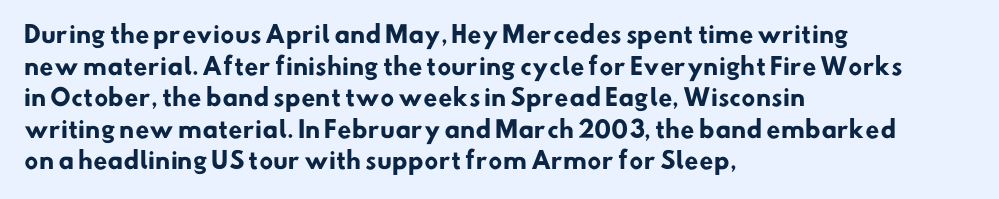
{"bold": "yes", "underline": "no", "align": "left", "line_spacing": "normal", "line_spacing_ratio": 1.37, "letter_spacing": "normal", "letter_spacing_em": 0.0, "glyph_px": 23}
